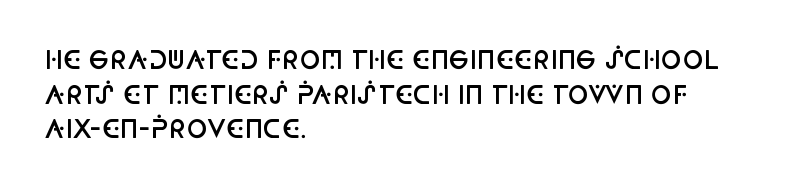
The image shows 25 px text type, upright; set left-aligned, normal line spacing (1.39x), normal letter spacing, not underlined.
